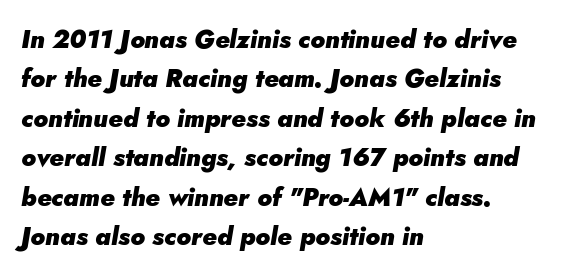
The letters sit at their default tracking, neither squeezed nor spread. Looking at the ascenders, they clearly lean. If you measured baseline to baseline, you'd find a middling distance. The letters are bold, with thick, heavy strokes. Does the copy run flush right? No — it runs flush left. Words float on clear page, feet unadorned.
